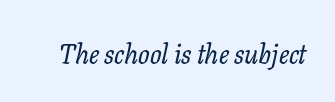
The image shows 27 px text type, italic (leaning right); set normal letter spacing, not underlined.
